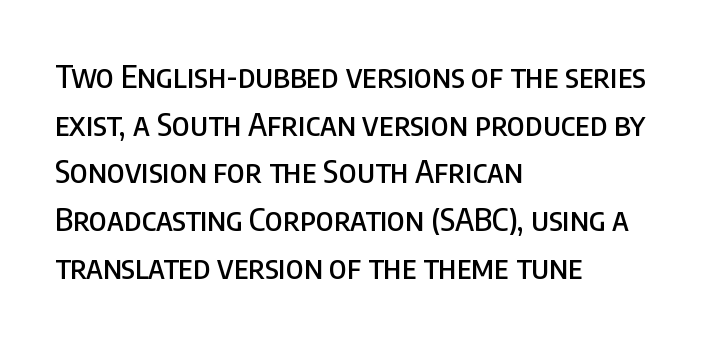
Rows of type keep a routine distance in the vertical direction. Varying glyph widths throughout — classic text-font behaviour. This rendering employs a face without finishing strokes, i.e., a sans-serif. Left-aligned paragraph, ragged on the right. Posture: vertical. The space beneath each line is pristine and unruled.
